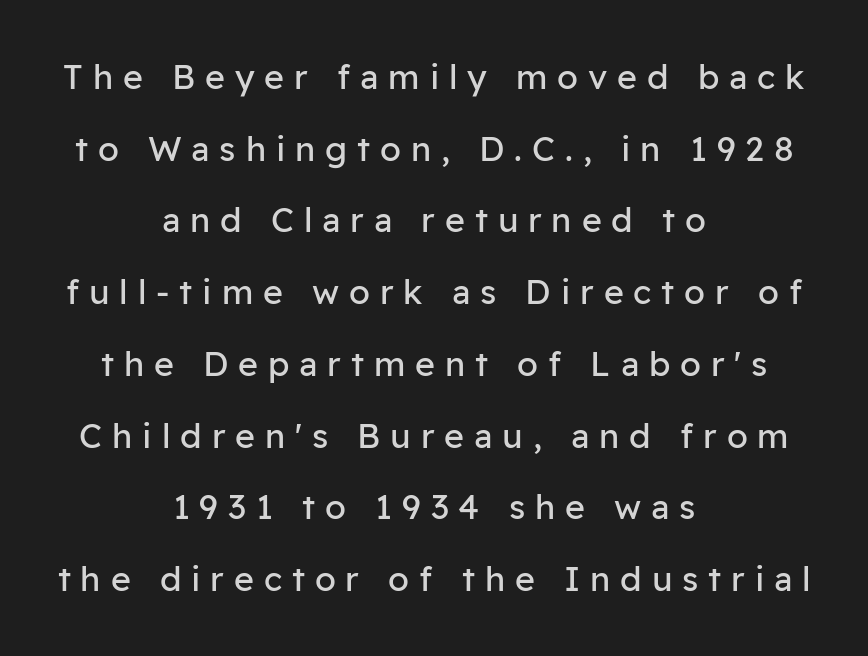
Q: Is the text bold? A: No.
Q: Is the text italic (slanted)? A: No, it is upright.
Q: Is the typeface a serif or a sans-serif typeface? A: Sans-serif.
Q: Is the text underlined? A: No.
Q: How is the paragraph aligned? A: Centered.
Q: Is the spacing between letters normal or unusually wide? A: Unusually wide.
Q: Is the spacing between lines tight, normal or loose? A: Loose.
Q: Width (condensed, normal, or wide)? A: Normal.
Q: Stroke contrast? A: Low.
Q: x-height? A: Medium.
Q: Monospaced? A: No.
